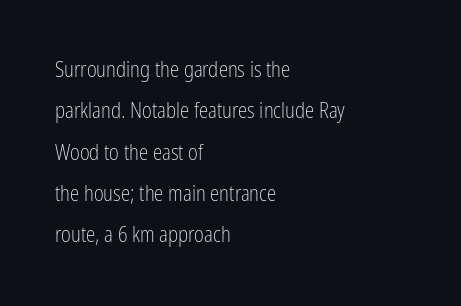
Q: Is the text bold? A: No.
Q: Is the text italic (slanted)? A: No, it is upright.
Q: Is the text underlined? A: No.
Q: How is the paragraph aligned? A: Left-aligned.
Q: Is the spacing between letters normal or unusually wide? A: Normal.
Q: Is the spacing between lines tight, normal or loose? A: Loose.
